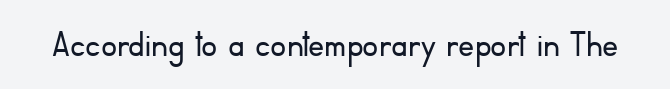
Serifs: no, the terminals of the letterforms are clean. This sample uses plain, unmodified letter spacing. Stems here are at most as thick as an everyday book face. Looks like regular typesetting: each glyph gets only the width it needs. Upright lettering throughout. Glance below the letters and you will spot only blank space.
